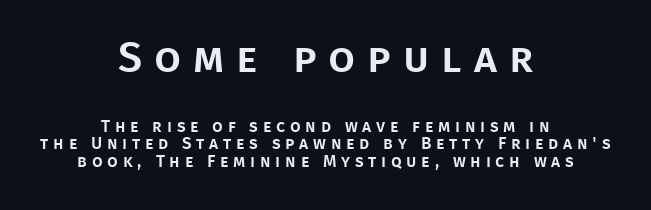
Q: Is the text italic (slanted)? A: No, it is upright.
Q: Is the typeface a serif or a sans-serif typeface? A: Sans-serif.
Q: Is the text underlined? A: No.
Q: How is the paragraph aligned? A: Centered.
Q: Is the spacing between letters normal or unusually wide? A: Unusually wide.
Q: Is the spacing between lines tight, normal or loose? A: Tight.
Q: Which block of text is set in a larger size, the first (top) or the second (bottom)? A: The first (top) one.
Q: Width (condensed, normal, or wide)? A: Normal.
Q: Stroke contrast? A: Low.
Q: x-height? A: Large.
Q: Monospaced? A: No.
